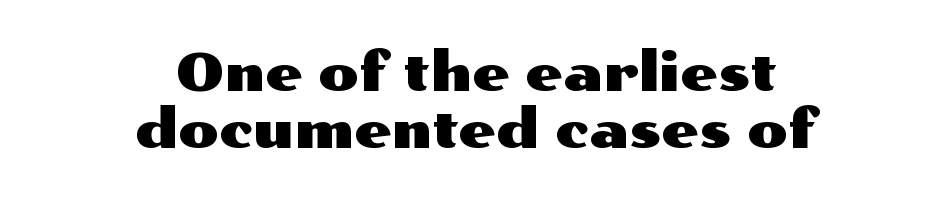
The image shows 53 px wide sans-serif type, upright; set centered, tight line spacing (1.08x), normal letter spacing, not underlined; medium stroke contrast and a medium x-height.
